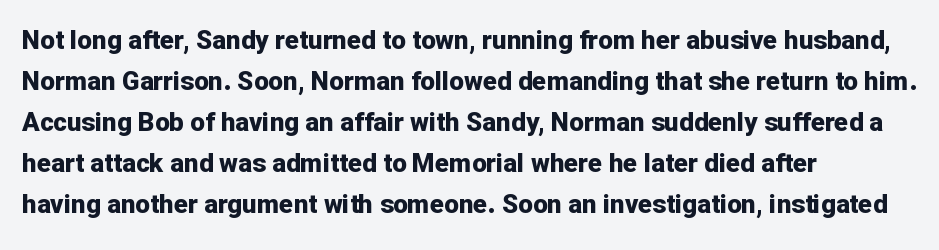
{"italic": "no", "bold": "yes", "underline": "no", "align": "left", "line_spacing": "normal", "line_spacing_ratio": 1.58, "letter_spacing": "normal", "letter_spacing_em": 0.0, "glyph_px": 26}
